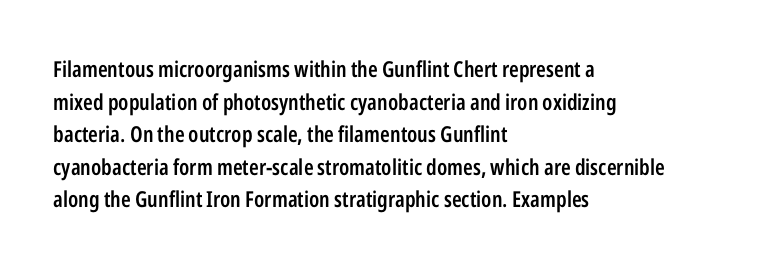
The image shows 22 px text type, upright; set left-aligned, normal line spacing (1.48x), normal letter spacing, not underlined.
